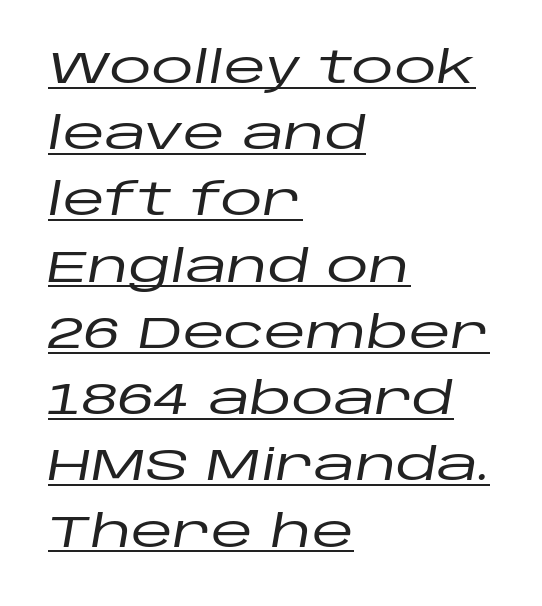
The letters advance in unequal steps, a hallmark of proportional type. The type is set solid horizontally, with unmodified tracking. Quick note: italic. The passage is arranged the way most books set body copy — flush left.
